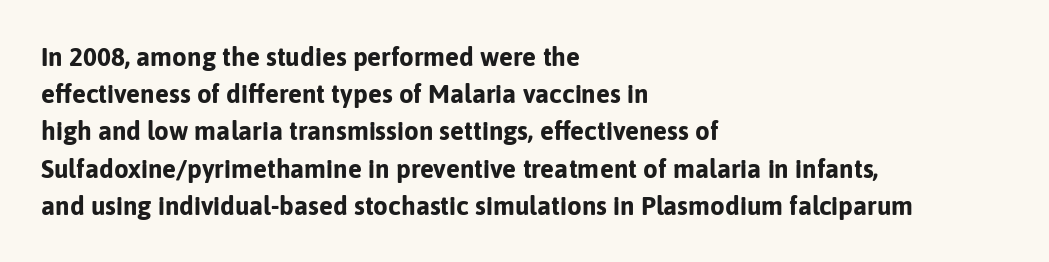
{"italic": "no", "bold": "yes", "underline": "no", "align": "left", "line_spacing": "normal", "line_spacing_ratio": 1.43, "letter_spacing": "normal", "letter_spacing_em": 0.0, "glyph_px": 26}
